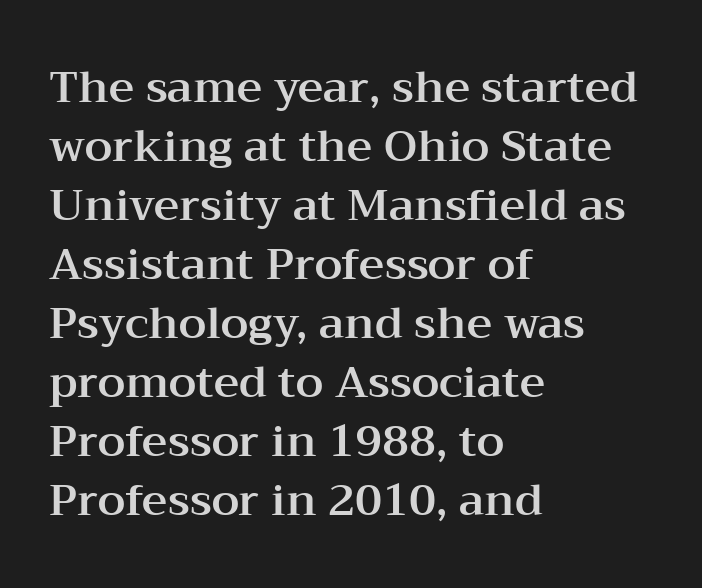
{"serif": "yes", "italic": "no", "width": "wide", "stroke_contrast": "medium", "x_height": "medium", "monospaced": "no", "underline": "no", "align": "left", "line_spacing": "normal", "line_spacing_ratio": 1.34, "letter_spacing": "normal", "letter_spacing_em": 0.0, "glyph_px": 44}
